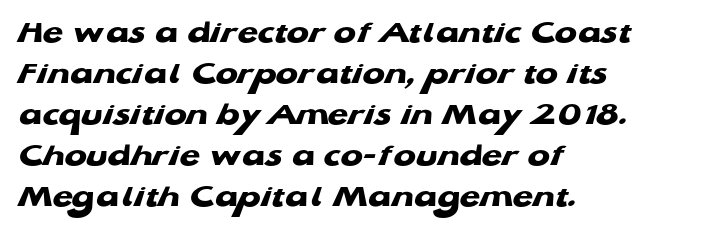
{"serif": "no", "bold": "yes", "weight": "heavy", "width": "wide", "stroke_contrast": "low", "x_height": "medium", "monospaced": "no", "underline": "no", "align": "left", "line_spacing_ratio": 1.24, "letter_spacing": "normal", "letter_spacing_em": 0.0, "glyph_px": 33}
